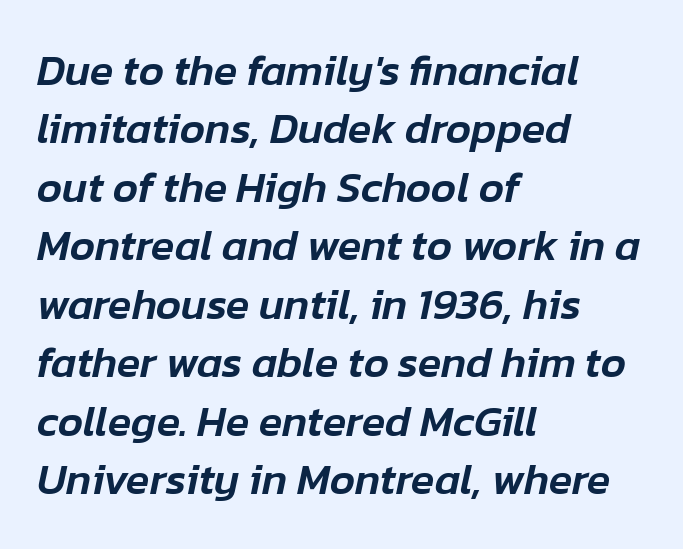
The ragged edge is on the right, which tells us the setting is flush left. Emphasis-style slanted type is in use. Spacing between characters is what you'd get straight out of the box. You could not count columns in this text — the font is proportionally spaced.
